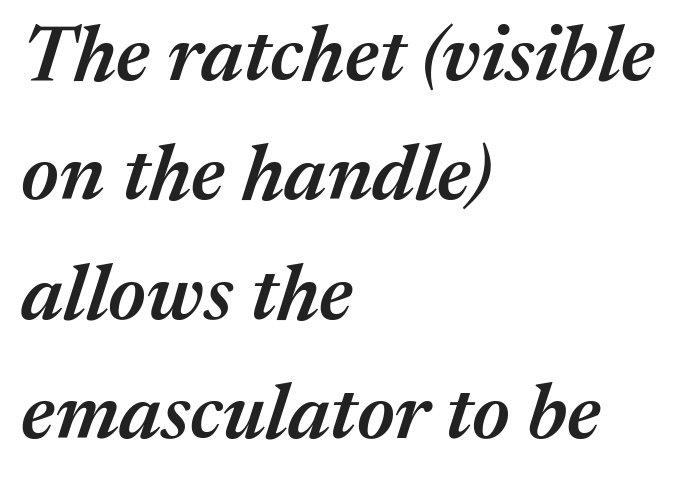
{"italic": "yes", "lean": "right", "slant_degrees": 17, "bold": "semi", "weight": "semibold", "width": "normal", "stroke_contrast": "medium", "x_height": "medium", "monospaced": "no", "underline": "no", "align": "left", "line_spacing": "normal", "line_spacing_ratio": 1.51, "letter_spacing": "normal", "letter_spacing_em": 0.0, "glyph_px": 79}
